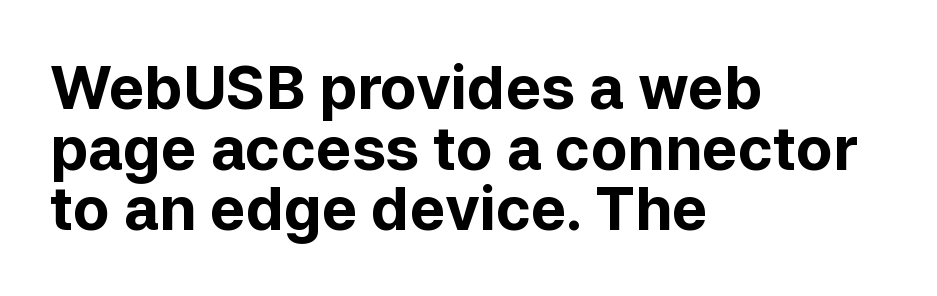
Q: Is the text bold? A: Yes.
Q: Is the text italic (slanted)? A: No, it is upright.
Q: Is the typeface a serif or a sans-serif typeface? A: Sans-serif.
Q: Is the text underlined? A: No.
Q: How is the paragraph aligned? A: Left-aligned.
Q: Is the spacing between letters normal or unusually wide? A: Normal.
Q: Is the spacing between lines tight, normal or loose? A: Tight.
Q: Width (condensed, normal, or wide)? A: Normal.
Q: Stroke contrast? A: Low.
Q: x-height? A: Medium.
Q: Monospaced? A: No.
